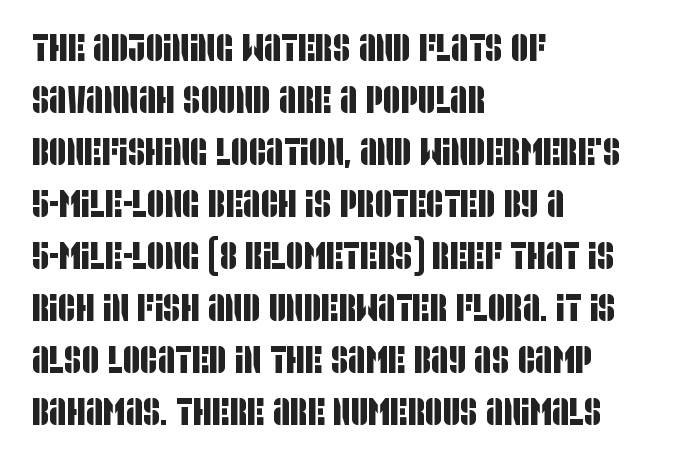
Q: Is the typeface a serif or a sans-serif typeface? A: Sans-serif.
Q: Is the text underlined? A: No.
Q: How is the paragraph aligned? A: Left-aligned.
Q: Is the spacing between letters normal or unusually wide? A: Normal.
Q: Is the spacing between lines tight, normal or loose? A: Normal.
Q: Width (condensed, normal, or wide)? A: Condensed.
Q: Stroke contrast? A: Low.
Q: x-height? A: Large.
Q: Monospaced? A: No.
